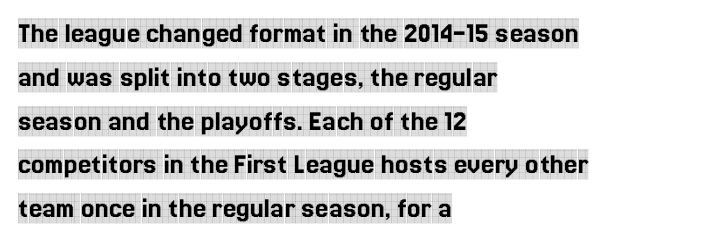
{"serif": "yes", "italic": "no", "width": "condensed", "x_height": "large", "monospaced": "no", "underline": "no", "align": "left", "line_spacing": "normal", "line_spacing_ratio": 1.46, "letter_spacing": "normal", "letter_spacing_em": 0.0, "glyph_px": 30}
